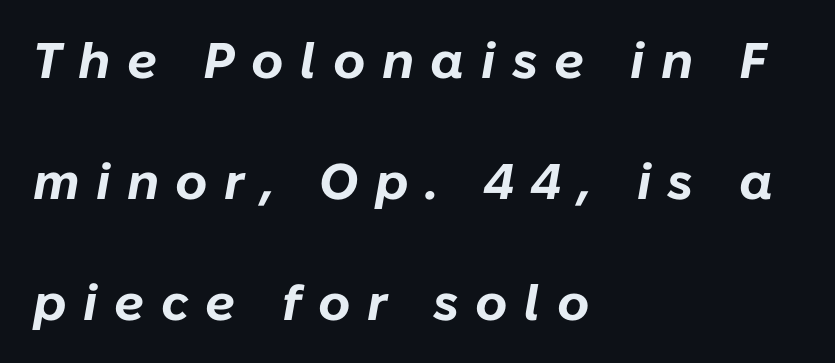
These lines were composed using italics. Is there much room between lines? Yes — plenty of vertical air separates them. Each word looks stretched out because of the extra space between its letters. Notice how the passage keeps a crisp vertical edge on the left only.
